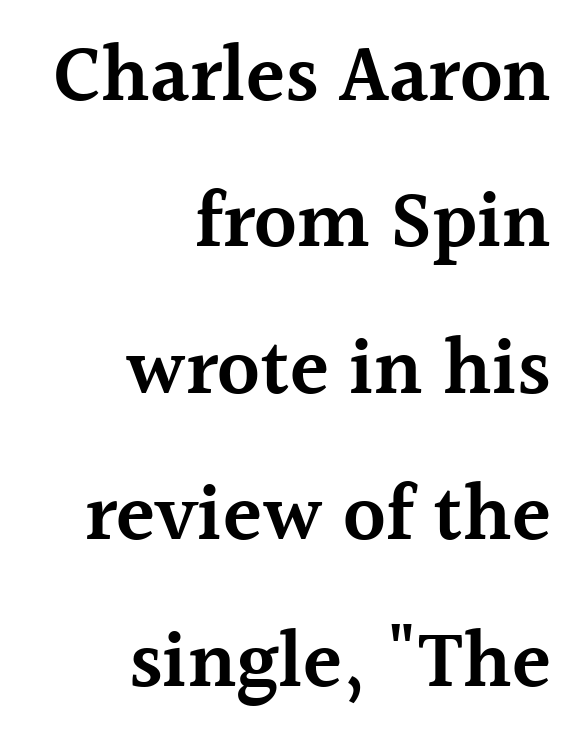
{"serif": "yes", "italic": "no", "bold": "semi", "weight": "semibold", "width": "normal", "x_height": "medium", "monospaced": "no", "underline": "no", "align": "right", "line_spacing_ratio": 1.83, "letter_spacing": "normal", "letter_spacing_em": 0.0, "glyph_px": 80}
